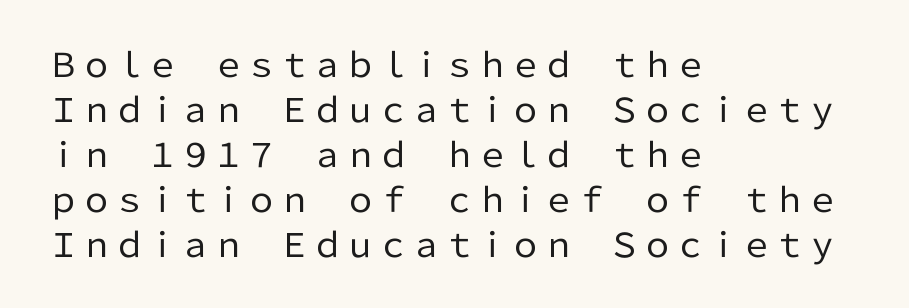
{"serif": "no", "italic": "no", "bold": "no", "weight": "regular", "width": "normal", "stroke_contrast": "low", "x_height": "medium", "monospaced": "no", "underline": "no", "align": "left", "line_spacing": "normal", "line_spacing_ratio": 1.36, "letter_spacing": "normal", "letter_spacing_em": 0.0, "glyph_px": 33}
